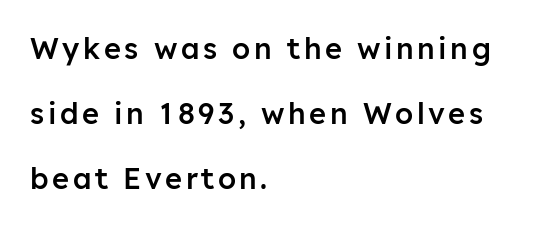
Baseline-to-baseline distance is far greater than the letter height. The font's upright variant was chosen for this text. These lines are set flush left with a ragged right edge. Examine the stroke ends and you'll find no serifs. Caption: semibold face, moderately heavy strokes. The passage shown is not underscored anywhere.
